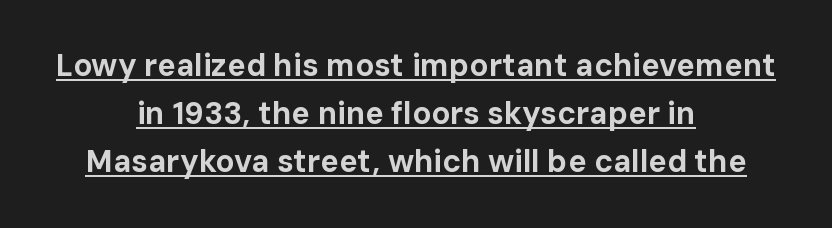
The image shows 31 px bold sans-serif type, upright; set centered, normal line spacing (1.55x), normal letter spacing, underlined; low stroke contrast and a medium x-height.
